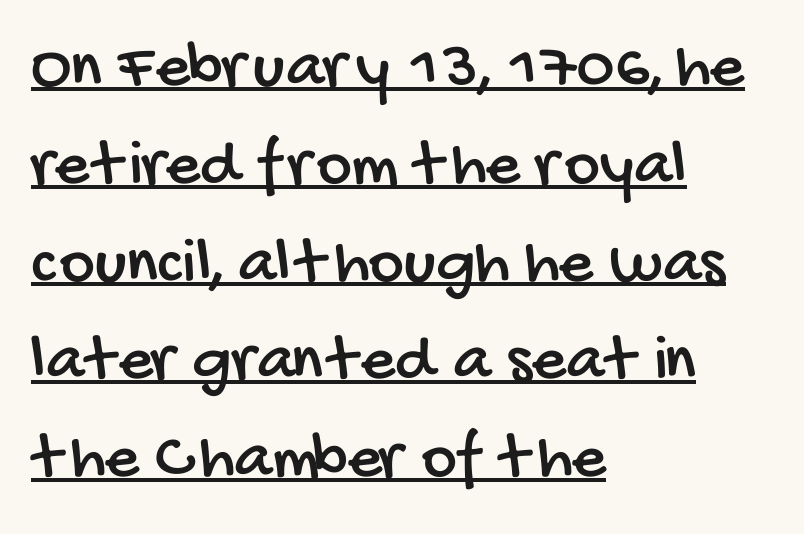
The image shows 67 px condensed sans-serif type; set left-aligned, normal line spacing (1.46x), normal letter spacing, underlined; low stroke contrast and a large x-height.
